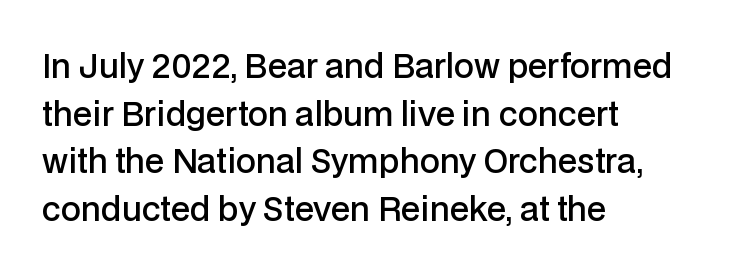
The image shows 32 px semibold sans-serif type, upright; set left-aligned, normal line spacing (1.49x), normal letter spacing, not underlined; low stroke contrast and a medium x-height.
